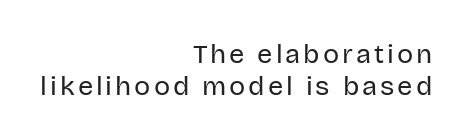
Every stem runs plumb, perpendicular to the baseline. The rag falls on the left side of this text block. No heavy texture on the line: the type isn't bold. The foot of each line stays bare and open.
